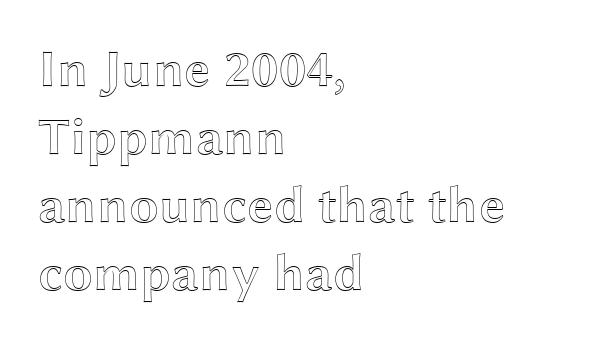
{"italic": "no", "width": "wide", "x_height": "medium", "monospaced": "no", "underline": "no", "align": "left", "line_spacing": "normal", "line_spacing_ratio": 1.28, "letter_spacing": "normal", "letter_spacing_em": 0.0, "glyph_px": 53}
